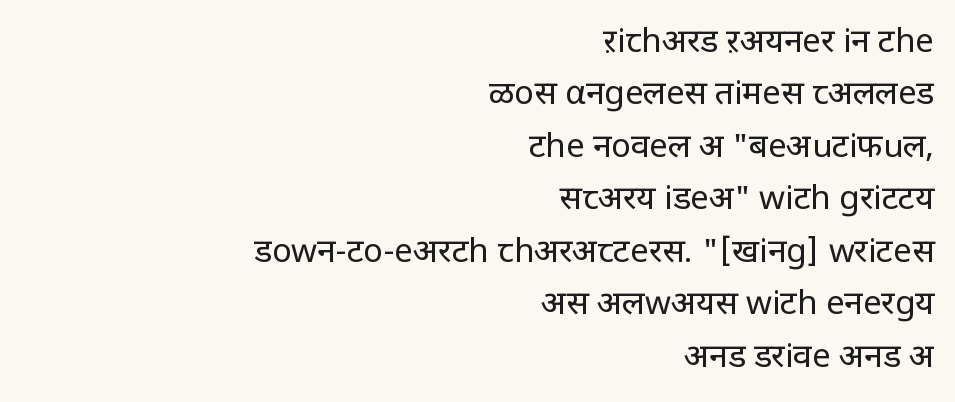
The image shows 33 px regular-weight sans-serif type, upright; set right-aligned, normal line spacing (1.59x), normal letter spacing, not underlined; low stroke contrast and a large x-height.
